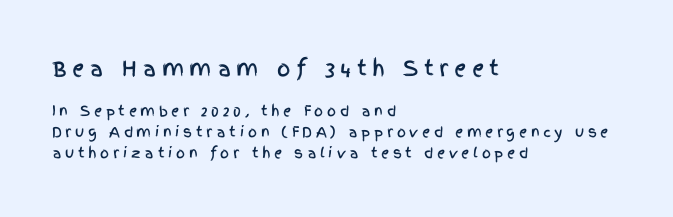
{"italic": "no", "underline": "no", "align": "left", "line_spacing": "normal", "line_spacing_ratio": 1.5, "letter_spacing": "wide", "letter_spacing_em": 0.26, "larger_block": "first", "size_ratio": 1.5, "glyph_px": 21}
